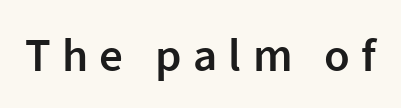
{"serif": "no", "italic": "no", "bold": "semi", "weight": "semibold", "width": "normal", "stroke_contrast": "low", "x_height": "medium", "monospaced": "no", "underline": "no", "letter_spacing": "wide", "letter_spacing_em": 0.24, "glyph_px": 47}
